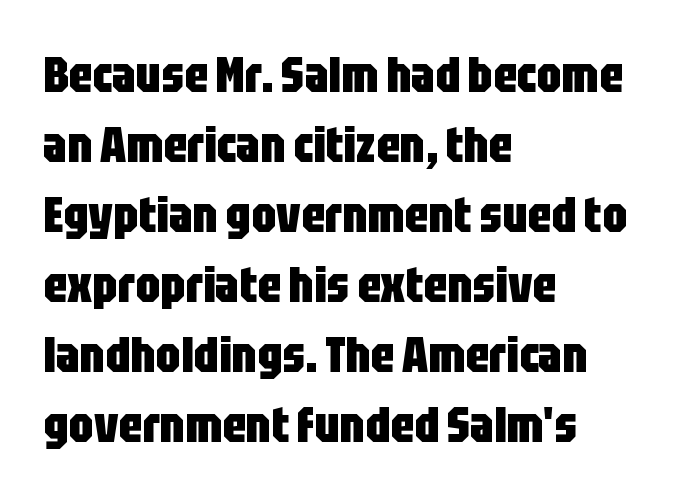
Q: Is the text bold? A: Yes.
Q: Is the text italic (slanted)? A: No, it is upright.
Q: Is the typeface a serif or a sans-serif typeface? A: Sans-serif.
Q: Is the text underlined? A: No.
Q: How is the paragraph aligned? A: Left-aligned.
Q: Is the spacing between letters normal or unusually wide? A: Normal.
Q: Is the spacing between lines tight, normal or loose? A: Normal.
Q: Width (condensed, normal, or wide)? A: Condensed.
Q: Stroke contrast? A: Low.
Q: x-height? A: Large.
Q: Monospaced? A: No.
